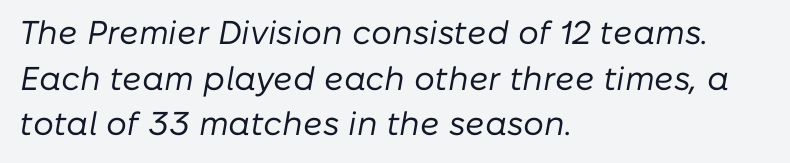
The rendering uses a moderate line-height, typical for paragraphs. Between one letter and the next there's only the usual sliver of space. The gap between lines stays unmarked. The strokes carry an ordinary text weight at most. Characters are canted at an angle relative to the baseline's perpendicular. Leftover space on each line is placed entirely after the last word.
